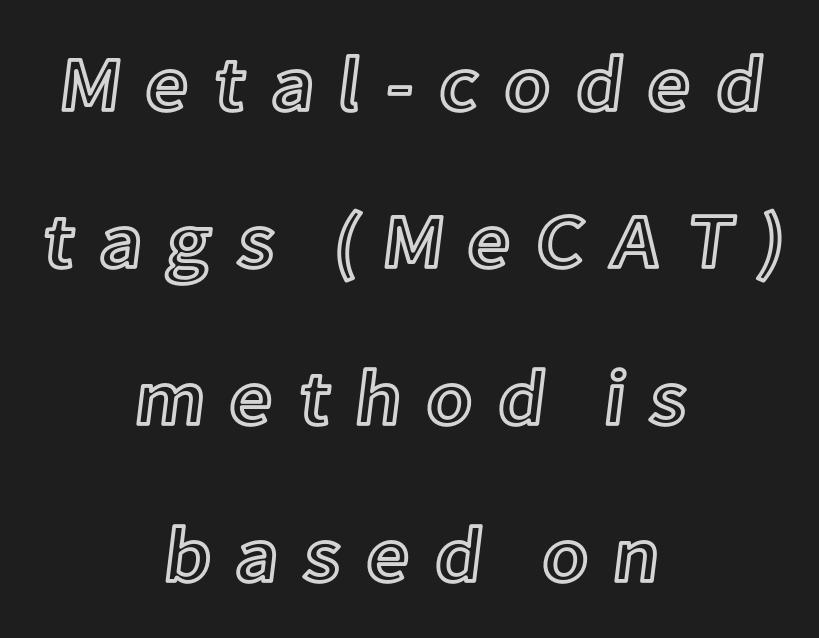
Honestly, the rows look like they've been pulled way apart. The tracking reads as deliberately expanded to a designer's eye. Reading down the block, each line starts at a different indent, mirrored at its end. Proportional: the letters do not fall into vertical columns.
